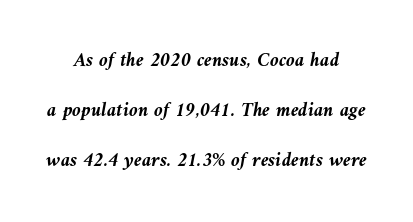
Q: Is the text bold? A: Yes.
Q: Is the text italic (slanted)? A: Yes, it leans left by about 9 degrees.
Q: Is the text underlined? A: No.
Q: Is the spacing between letters normal or unusually wide? A: Normal.
Q: Is the spacing between lines tight, normal or loose? A: Loose.
